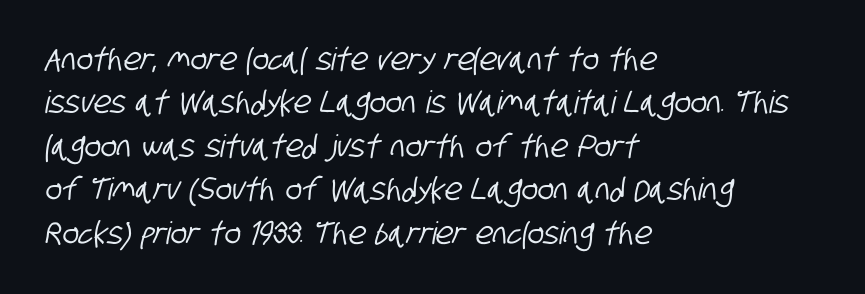
Q: Is the typeface a serif or a sans-serif typeface? A: Sans-serif.
Q: Is the text underlined? A: No.
Q: How is the paragraph aligned? A: Left-aligned.
Q: Is the spacing between letters normal or unusually wide? A: Normal.
Q: Is the spacing between lines tight, normal or loose? A: Normal.
Q: Width (condensed, normal, or wide)? A: Condensed.
Q: Stroke contrast? A: Low.
Q: x-height? A: Large.
Q: Monospaced? A: No.
